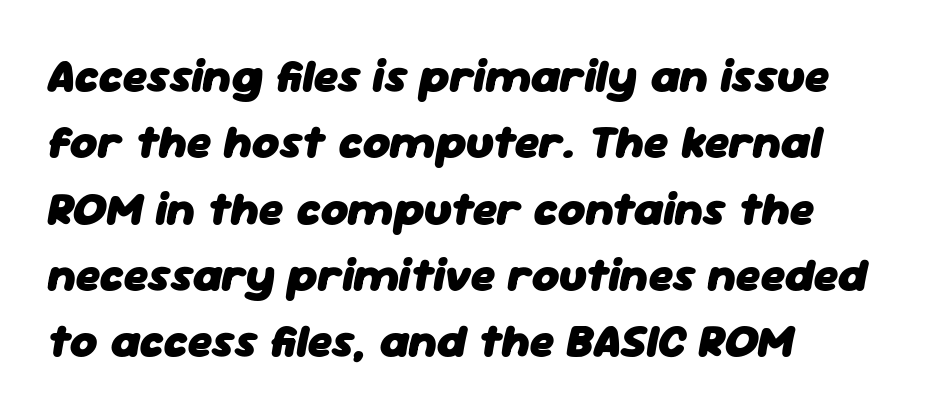
Compared with a centered layout, this one pins lines to the left instead. Students, observe: this is what conventionally led text looks like. Slanted lettering throughout. Students, note that the glyphs here touch the page at normal intervals. Think of a printed novel: that variable character pitch is what you see here.
